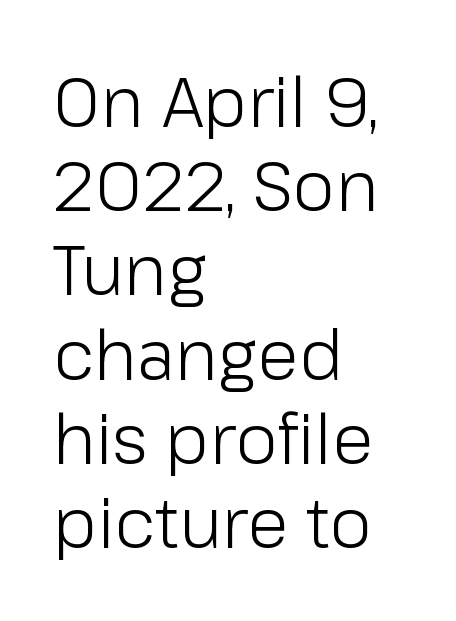
Q: Is the text bold? A: No.
Q: Is the text italic (slanted)? A: No, it is upright.
Q: Is the typeface a serif or a sans-serif typeface? A: Sans-serif.
Q: Is the text underlined? A: No.
Q: How is the paragraph aligned? A: Left-aligned.
Q: Is the spacing between letters normal or unusually wide? A: Normal.
Q: Width (condensed, normal, or wide)? A: Normal.
Q: Stroke contrast? A: Low.
Q: x-height? A: Medium.
Q: Monospaced? A: No.
